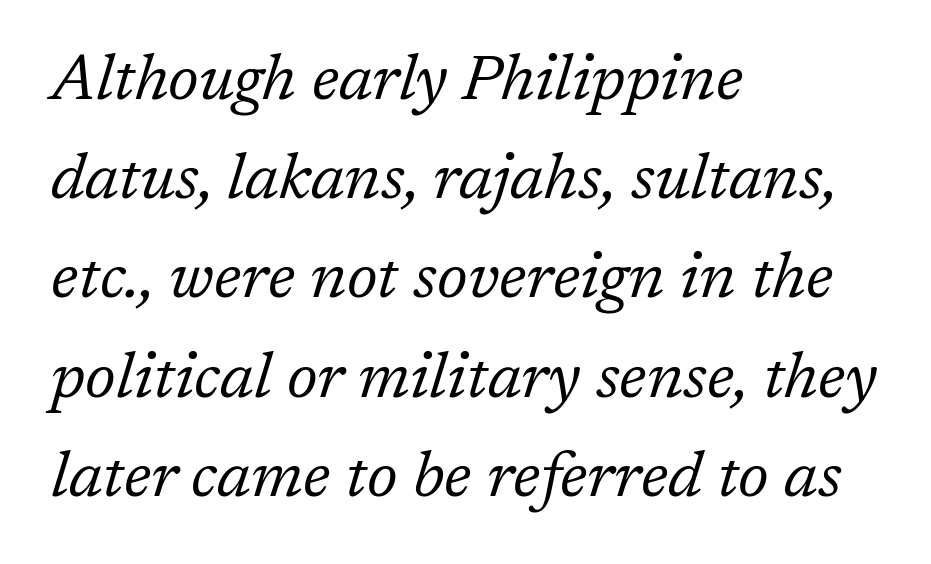
{"serif": "yes", "italic": "yes", "lean": "right", "slant_degrees": 17, "bold": "no", "weight": "regular", "width": "normal", "stroke_contrast": "low", "x_height": "medium", "monospaced": "no", "underline": "no", "align": "left", "line_spacing": "normal", "line_spacing_ratio": 1.55, "letter_spacing": "normal", "letter_spacing_em": 0.0, "glyph_px": 64}
